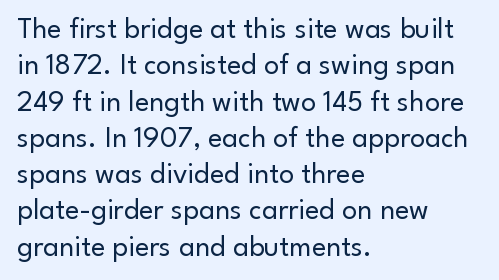
Q: Is the text bold? A: No.
Q: Is the text italic (slanted)? A: No, it is upright.
Q: Is the typeface a serif or a sans-serif typeface? A: Sans-serif.
Q: Is the text underlined? A: No.
Q: How is the paragraph aligned? A: Left-aligned.
Q: Is the spacing between letters normal or unusually wide? A: Normal.
Q: Width (condensed, normal, or wide)? A: Normal.
Q: Stroke contrast? A: Low.
Q: x-height? A: Small.
Q: Monospaced? A: No.
